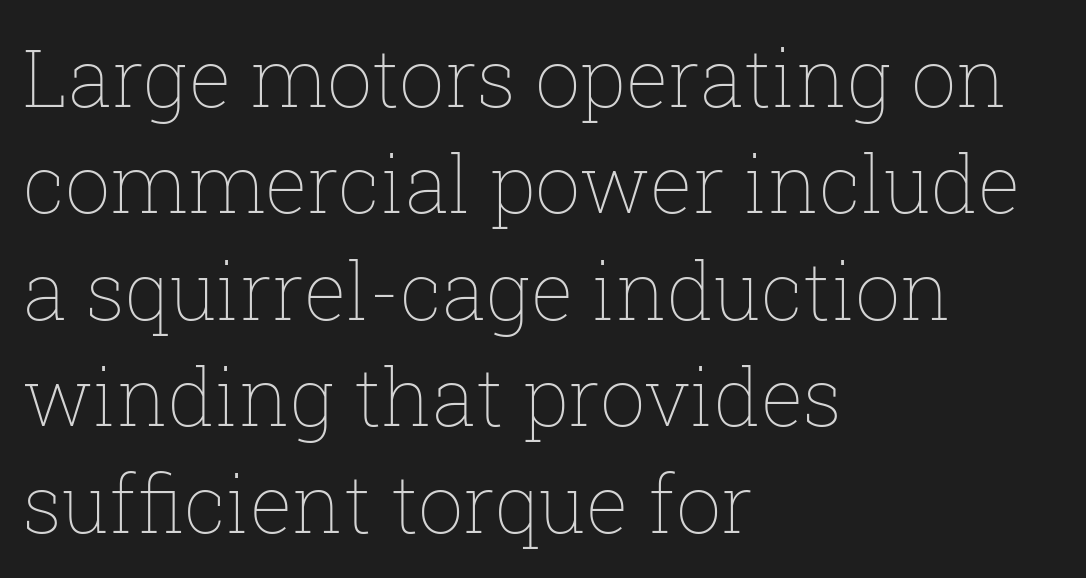
The image shows 80 px thin type, upright; set left-aligned, normal line spacing (1.33x), normal letter spacing, not underlined; low stroke contrast and a medium x-height.
